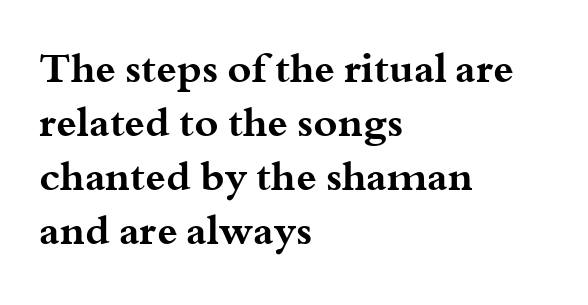
Q: Is the text bold? A: Yes.
Q: Is the text italic (slanted)? A: No, it is upright.
Q: Is the typeface a serif or a sans-serif typeface? A: Serif.
Q: Is the text underlined? A: No.
Q: How is the paragraph aligned? A: Left-aligned.
Q: Is the spacing between letters normal or unusually wide? A: Normal.
Q: Is the spacing between lines tight, normal or loose? A: Normal.
Q: Width (condensed, normal, or wide)? A: Wide.
Q: Stroke contrast? A: Medium.
Q: x-height? A: Small.
Q: Monospaced? A: No.
